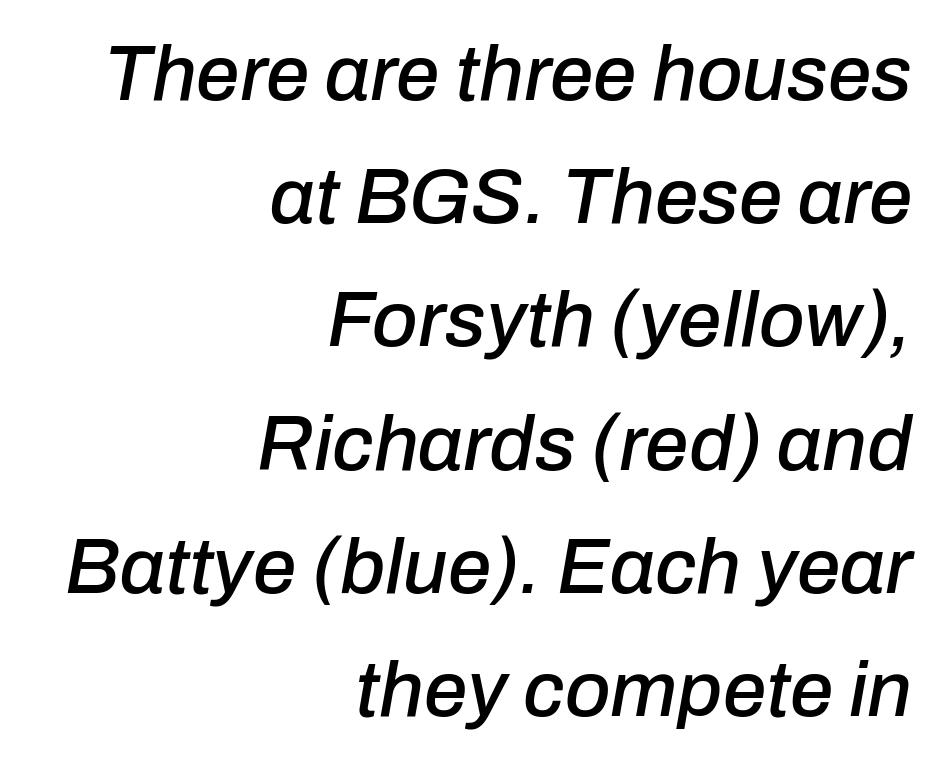
The area under the type is left untouched. Does the copy run flush right? Yes — the right margin is perfectly even. The font's italic variant was chosen for this text. Spacing between characters is what you'd get straight out of the box. Spacing verdict: proportional, widths tailored to each character. The space between consecutive lines is moderate.
